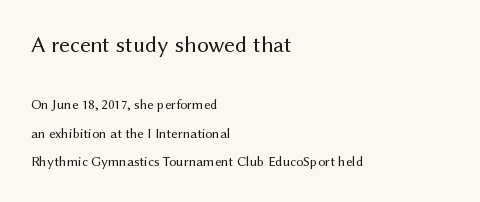
Q: Is the text bold? A: No.
Q: Is the text italic (slanted)? A: No, it is upright.
Q: Is the text underlined? A: No.
Q: How is the paragraph aligned? A: Left-aligned.
Q: Is the spacing between letters normal or unusually wide? A: Normal.
Q: Is the spacing between lines tight, normal or loose? A: Loose.
Q: Which block of text is set in a larger size, the first (top) or the second (bottom)? A: The first (top) one.
